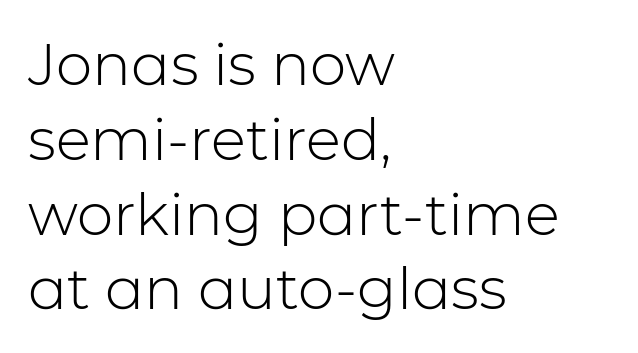
Letter spacing: default. Stroke terminals: plain, sans-serif. In terms of posture, this sample is upright. Proportional: the letters do not fall into vertical columns. The characters are drawn with everyday or finer stroke widths.
